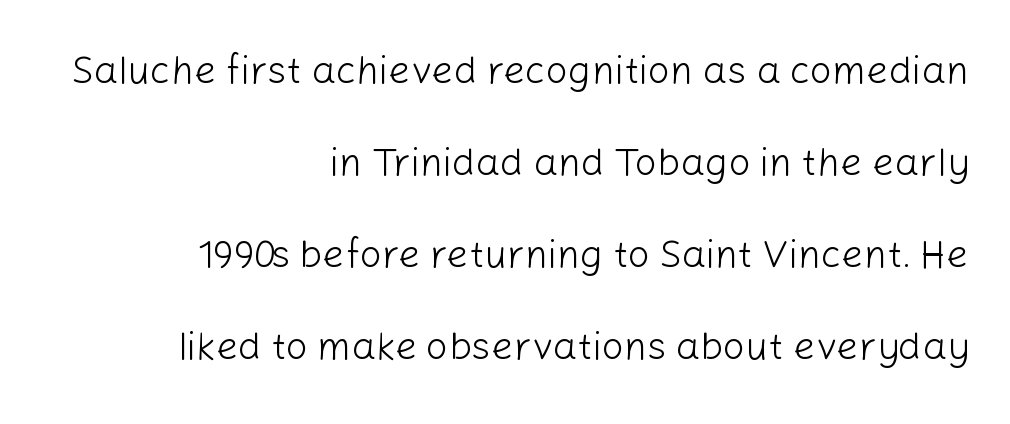
Q: Is the text bold? A: No.
Q: Is the text italic (slanted)? A: No, it is upright.
Q: Is the typeface a serif or a sans-serif typeface? A: Sans-serif.
Q: Is the text underlined? A: No.
Q: How is the paragraph aligned? A: Right-aligned.
Q: Is the spacing between letters normal or unusually wide? A: Normal.
Q: Is the spacing between lines tight, normal or loose? A: Loose.
Q: Width (condensed, normal, or wide)? A: Normal.
Q: Stroke contrast? A: Low.
Q: x-height? A: Medium.
Q: Monospaced? A: No.
